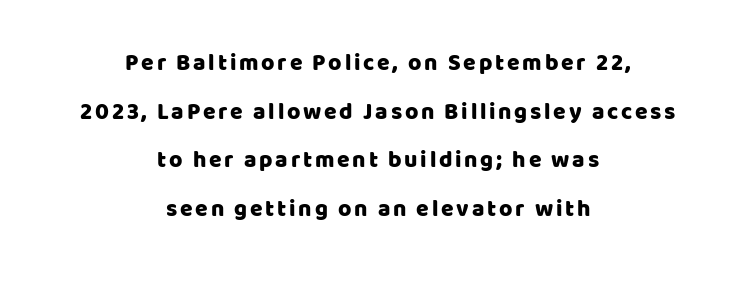
Q: Is the text italic (slanted)? A: No, it is upright.
Q: Is the text underlined? A: No.
Q: How is the paragraph aligned? A: Centered.
Q: Is the spacing between lines tight, normal or loose? A: Loose.
